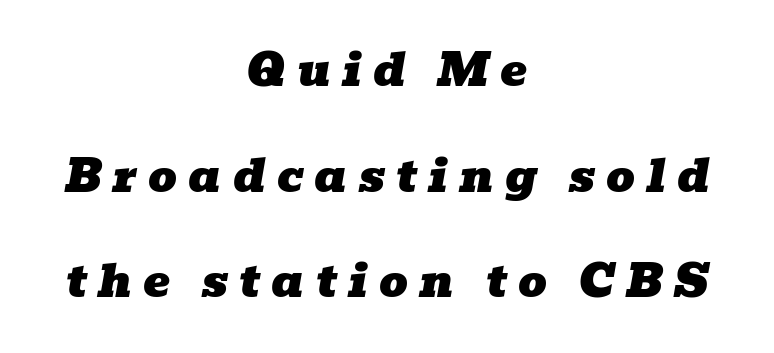
{"serif": "yes", "italic": "yes", "lean": "right", "slant_degrees": 10, "width": "wide", "stroke_contrast": "low", "x_height": "medium", "monospaced": "no", "underline": "no", "align": "center", "line_spacing": "loose", "line_spacing_ratio": 2.35, "letter_spacing": "wide", "letter_spacing_em": 0.25, "glyph_px": 45}
